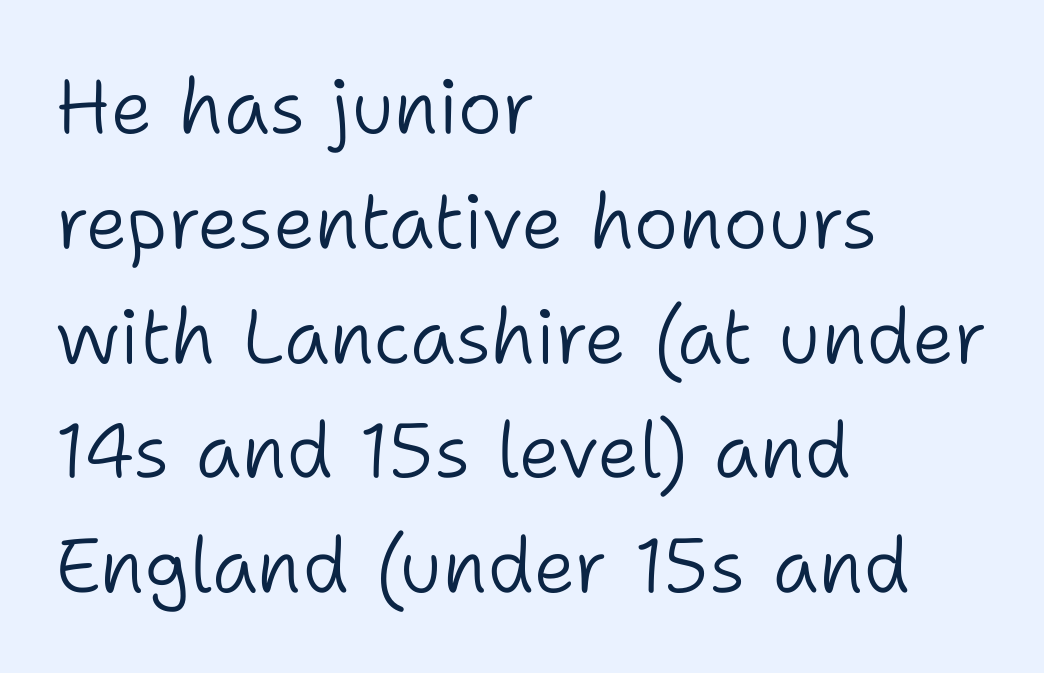
{"serif": "no", "italic": "no", "bold": "no", "weight": "light", "width": "normal", "stroke_contrast": "low", "x_height": "medium", "monospaced": "no", "underline": "no", "align": "left", "line_spacing": "normal", "line_spacing_ratio": 1.51, "letter_spacing": "normal", "letter_spacing_em": 0.0, "glyph_px": 76}
